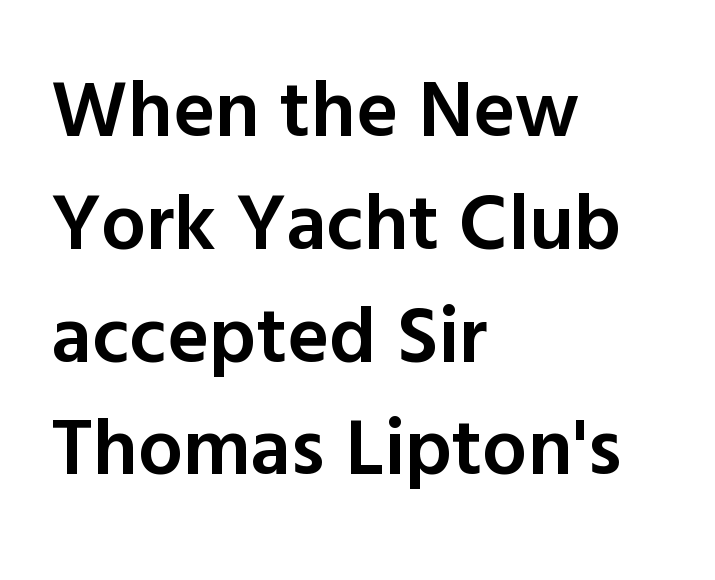
{"serif": "no", "italic": "no", "bold": "semi", "weight": "semibold", "width": "normal", "x_height": "medium", "monospaced": "no", "underline": "no", "align": "left", "line_spacing": "normal", "line_spacing_ratio": 1.41, "letter_spacing": "normal", "letter_spacing_em": 0.0, "glyph_px": 80}
